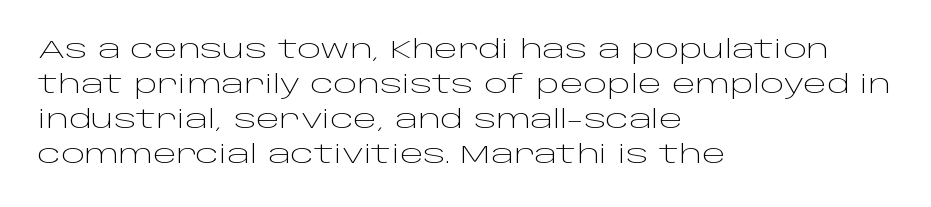
The image shows 25 px text type, upright; set left-aligned, normal line spacing (1.4x), normal letter spacing, not underlined.
